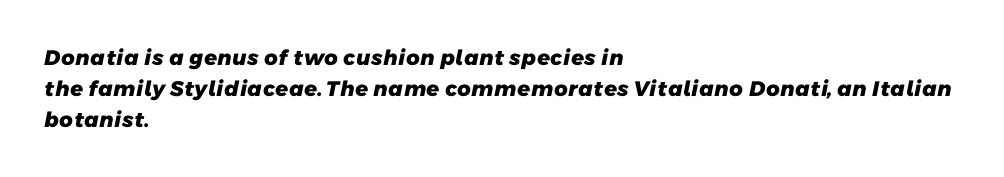
{"bold": "yes", "underline": "no", "align": "left", "line_spacing": "normal", "line_spacing_ratio": 1.47, "letter_spacing": "normal", "letter_spacing_em": 0.0, "glyph_px": 21}
